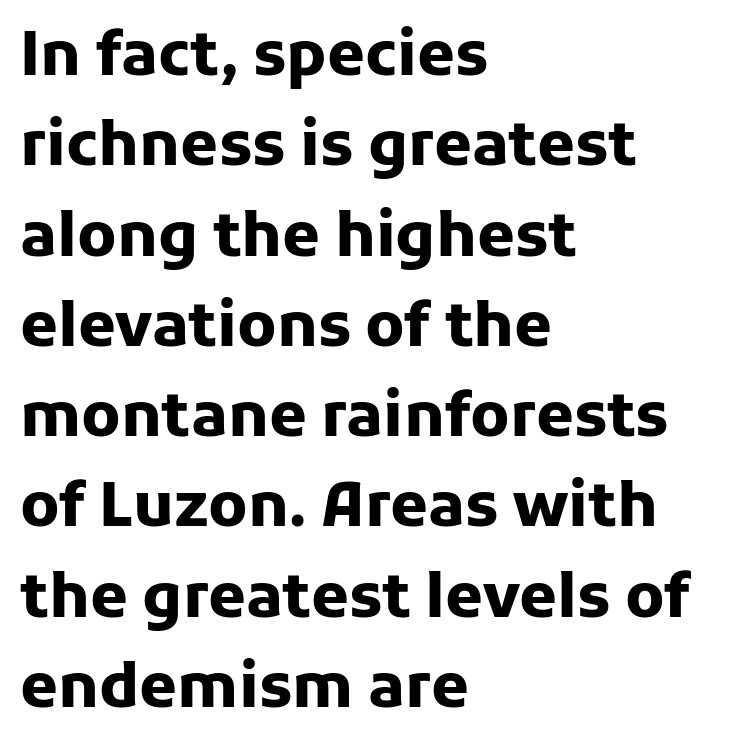
The image shows 61 px heavy sans-serif type, upright; set left-aligned, normal line spacing (1.48x), normal letter spacing, not underlined; low stroke contrast and a medium x-height.
